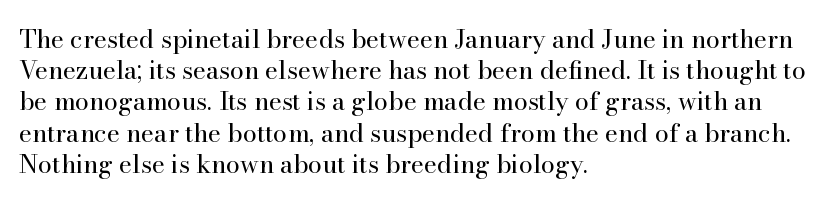
{"italic": "no", "bold": "no", "underline": "no", "align": "left", "line_spacing": "normal", "line_spacing_ratio": 1.25, "letter_spacing": "normal", "letter_spacing_em": 0.0, "glyph_px": 25}
